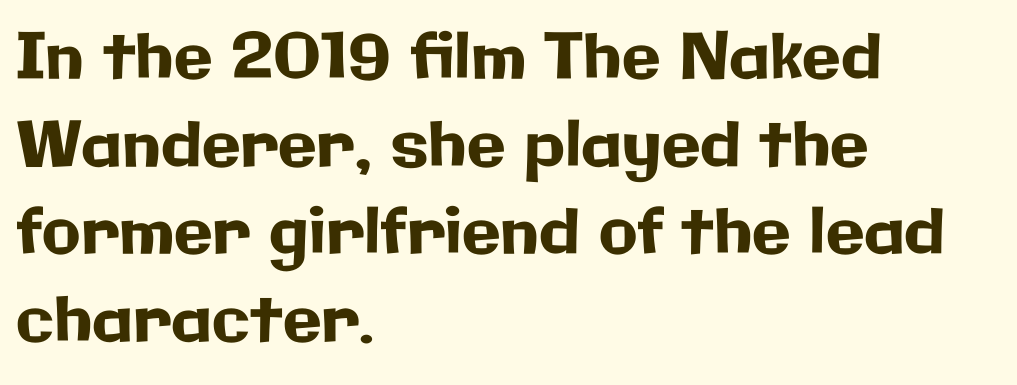
The image shows 63 px sans-serif type, upright; set left-aligned, normal line spacing (1.39x), normal letter spacing, not underlined; low stroke contrast and a medium x-height.
